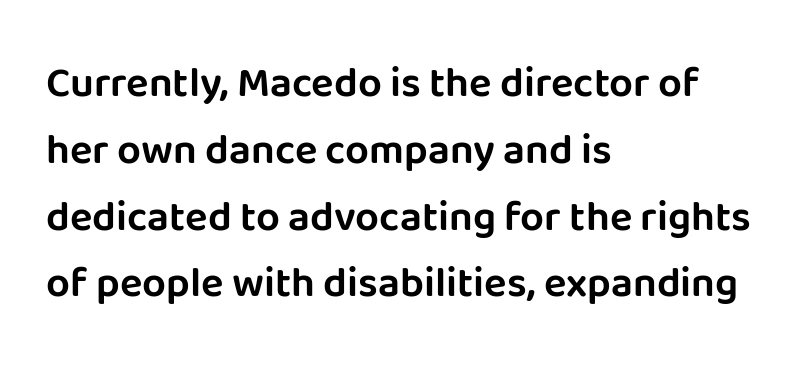
{"serif": "no", "italic": "no", "width": "normal", "stroke_contrast": "low", "x_height": "large", "monospaced": "no", "underline": "no", "align": "left", "line_spacing": "normal", "line_spacing_ratio": 1.59, "letter_spacing": "normal", "letter_spacing_em": 0.0, "glyph_px": 42}
